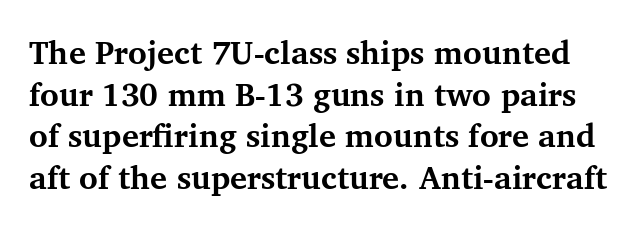
{"serif": "yes", "italic": "no", "bold": "yes", "weight": "bold", "width": "normal", "stroke_contrast": "medium", "x_height": "medium", "monospaced": "no", "underline": "no", "line_spacing": "normal", "line_spacing_ratio": 1.3, "letter_spacing": "normal", "letter_spacing_em": 0.0, "glyph_px": 32}
